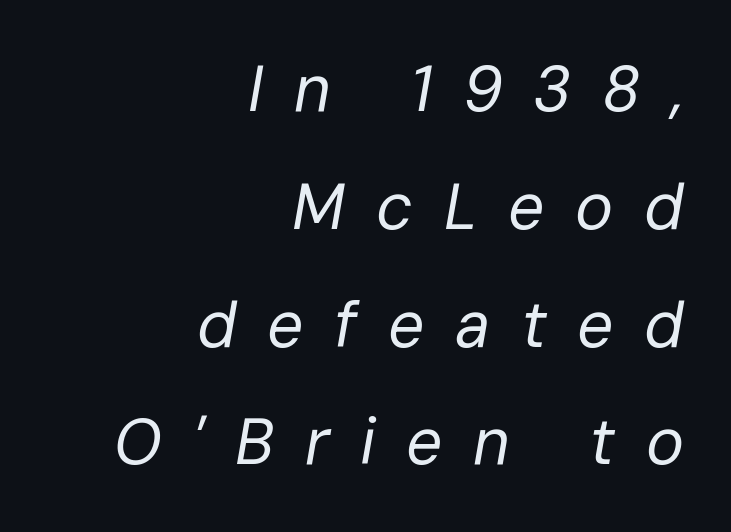
{"italic": "yes", "lean": "right", "slant_degrees": 10, "bold": "no", "weight": "regular", "width": "normal", "stroke_contrast": "low", "x_height": "medium", "monospaced": "no", "underline": "no", "align": "right", "line_spacing_ratio": 1.84, "letter_spacing": "wide", "letter_spacing_em": 0.48, "glyph_px": 64}
